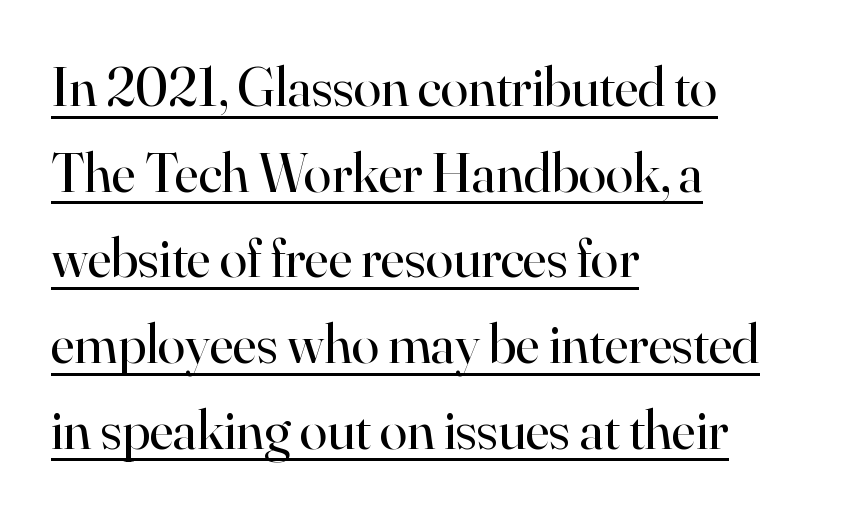
{"serif": "yes", "italic": "no", "bold": "no", "weight": "regular", "width": "normal", "stroke_contrast": "high", "x_height": "small", "monospaced": "no", "underline": "yes", "align": "left", "line_spacing": "normal", "line_spacing_ratio": 1.53, "letter_spacing": "normal", "letter_spacing_em": 0.0, "glyph_px": 56}
